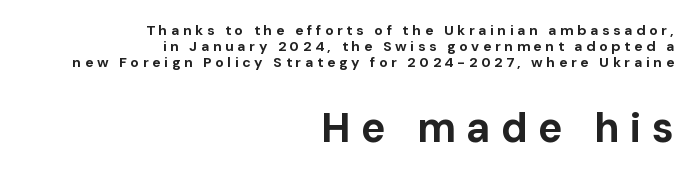
Q: Is the text bold? A: Yes.
Q: Is the text italic (slanted)? A: No, it is upright.
Q: Is the typeface a serif or a sans-serif typeface? A: Sans-serif.
Q: Is the text underlined? A: No.
Q: How is the paragraph aligned? A: Right-aligned.
Q: Is the spacing between letters normal or unusually wide? A: Unusually wide.
Q: Is the spacing between lines tight, normal or loose? A: Tight.
Q: Which block of text is set in a larger size, the first (top) or the second (bottom)? A: The second (bottom) one.
Q: Width (condensed, normal, or wide)? A: Normal.
Q: Stroke contrast? A: Low.
Q: x-height? A: Medium.
Q: Monospaced? A: No.
